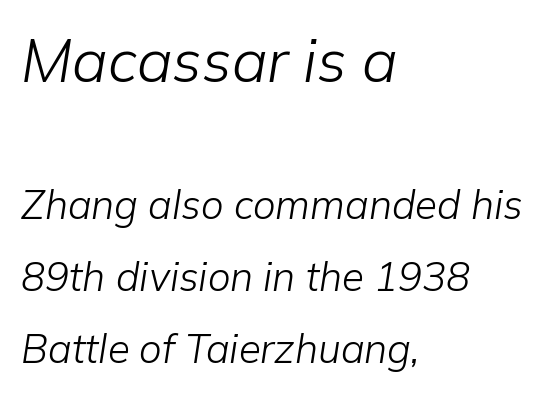
The image shows 60 px light type, italic (leaning right); set left-aligned, line spacing 1.81x, normal letter spacing, not underlined; the first (top) block is 1.5x larger; low stroke contrast and a medium x-height.
